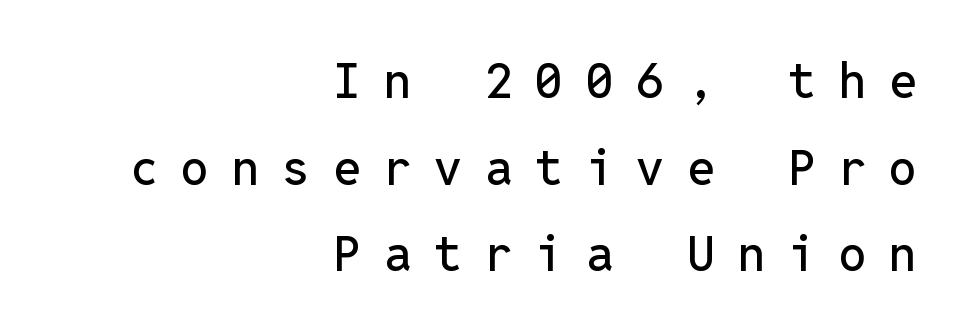
The image shows 49 px sans-serif type, upright, monospaced; set right-aligned, line spacing 1.77x, unusually wide letter spacing (+0.47 em), not underlined; low stroke contrast and a medium x-height.
